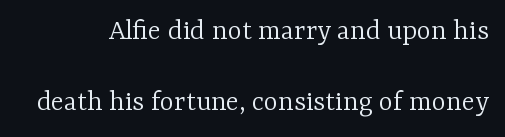
{"serif": "yes", "italic": "no", "bold": "no", "weight": "light", "width": "normal", "stroke_contrast": "low", "x_height": "medium", "monospaced": "no", "underline": "no", "line_spacing": "loose", "line_spacing_ratio": 2.37, "letter_spacing": "normal", "letter_spacing_em": 0.0, "glyph_px": 30}
